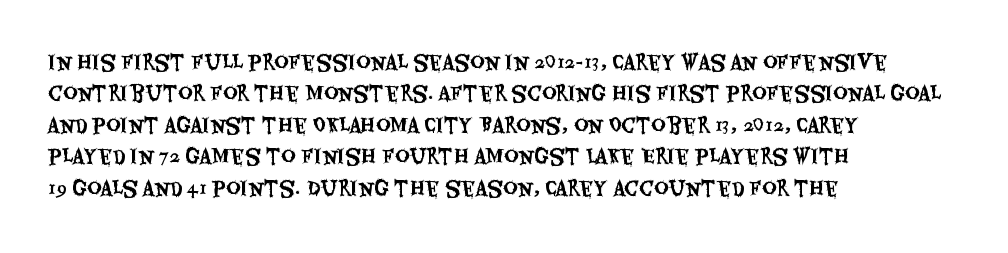
{"italic": "no", "underline": "no", "align": "left", "line_spacing": "normal", "line_spacing_ratio": 1.57, "letter_spacing": "normal", "letter_spacing_em": 0.0, "glyph_px": 20}
